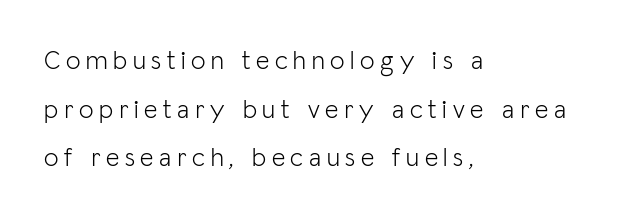
If you drew a line through each stem, it would be perfectly vertical. Bold? No — there's no thickening of the strokes. All the whitespace from short lines collects on the right. How are the letters spaced? Widely, with obvious added tracking. Underline: absent.
